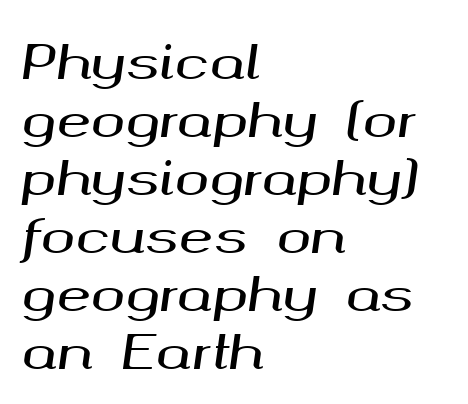
The image shows 46 px wide type, italic (leaning right); set left-aligned, normal line spacing (1.26x), normal letter spacing, not underlined; medium stroke contrast and a medium x-height.
